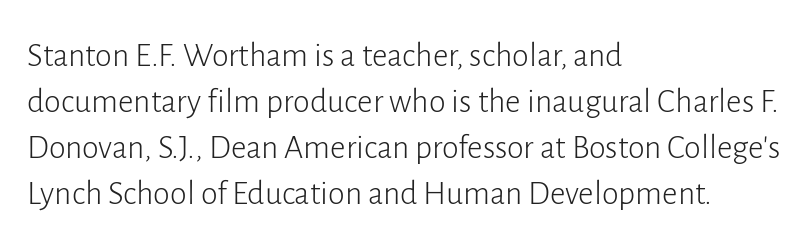
This sample is left-justified, so line endings fall wherever the words run out. Students, observe: this is what conventionally led text looks like. Bold? No — there's no thickening of the strokes. Beneath every word, the page is bare. You can tell it's not italic because the verticals are truly vertical. Tracking value appears to be zero — textbook default spacing.
